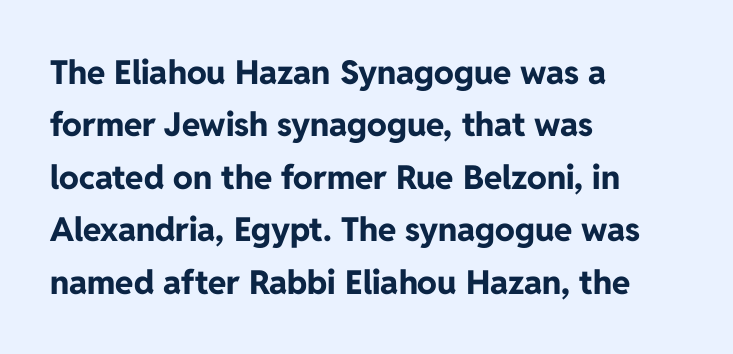
What weight is shown? A full bold with thick strokes. Every stem runs plumb, perpendicular to the baseline. Is this a sans? Yes — the strokes have no serifs. Here the glyphs are tracked normally, forming tight word shapes. Has an underline been added? It has not.
